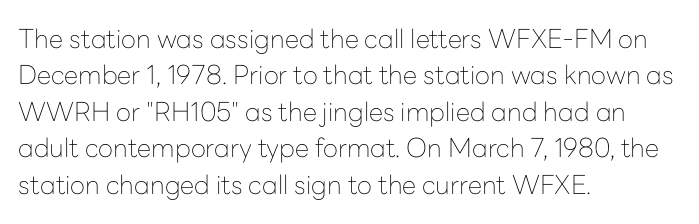
Short and long lines alike share a common starting point at left. The typeface has the unassuming heft of standard copy or less. Is the letter spacing exaggerated? No — it looks like the ordinary default. Has an underline been added? It has not. Posture: vertical.
